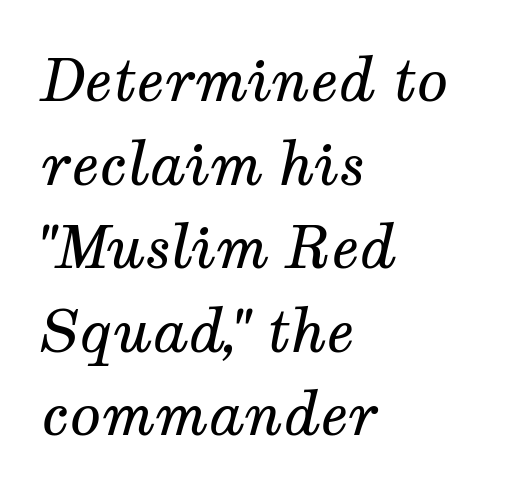
{"serif": "yes", "italic": "yes", "lean": "right", "slant_degrees": 12, "bold": "no", "weight": "regular", "width": "normal", "stroke_contrast": "medium", "x_height": "medium", "monospaced": "no", "underline": "no", "align": "left", "line_spacing": "normal", "line_spacing_ratio": 1.44, "letter_spacing": "normal", "letter_spacing_em": 0.0, "glyph_px": 58}
